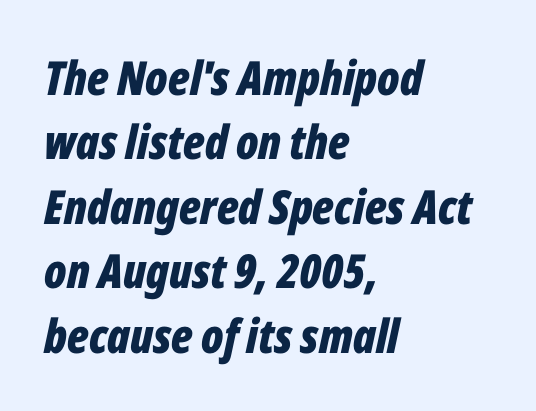
Q: Is the text bold? A: Yes.
Q: Is the text italic (slanted)? A: Yes, it leans right by about 12 degrees.
Q: Is the text underlined? A: No.
Q: How is the paragraph aligned? A: Left-aligned.
Q: Is the spacing between letters normal or unusually wide? A: Normal.
Q: Is the spacing between lines tight, normal or loose? A: Normal.
Q: Width (condensed, normal, or wide)? A: Condensed.
Q: Stroke contrast? A: Low.
Q: x-height? A: Medium.
Q: Monospaced? A: No.
